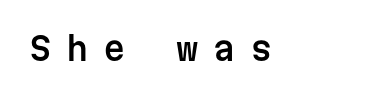
{"serif": "no", "italic": "no", "width": "normal", "stroke_contrast": "low", "x_height": "medium", "monospaced": "yes", "underline": "no", "align": "left", "letter_spacing": "wide", "letter_spacing_em": 0.45, "glyph_px": 32}
